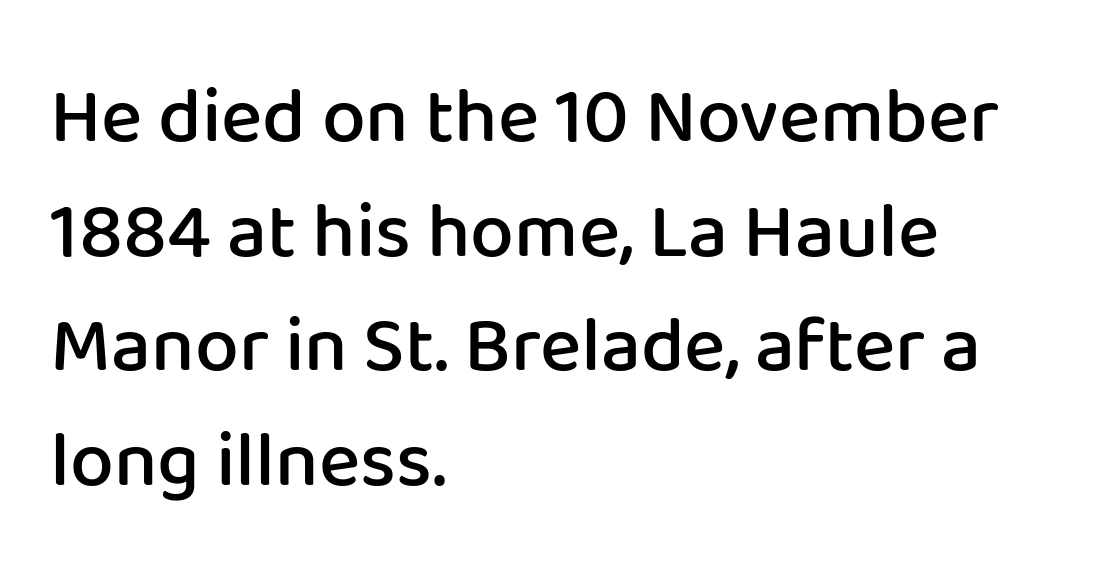
The image shows 78 px semibold sans-serif type, upright; set left-aligned, normal line spacing (1.47x), normal letter spacing, not underlined; low stroke contrast and a medium x-height.
